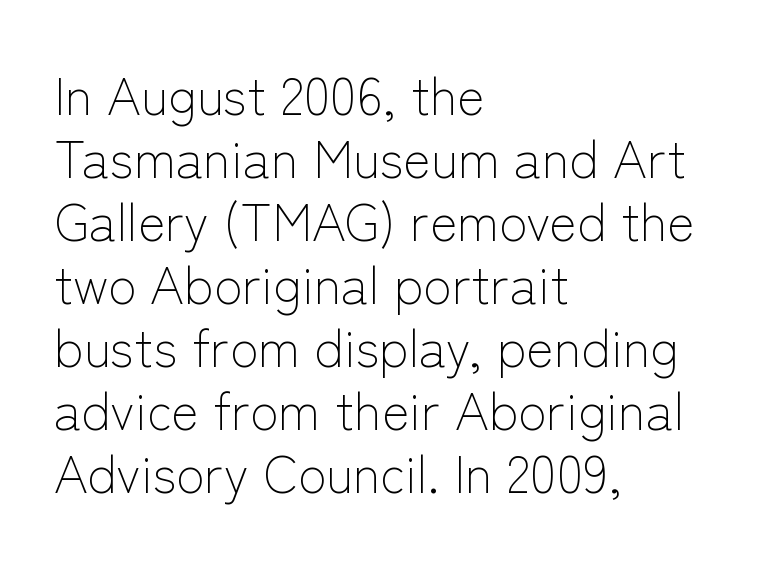
The ragged edge is on the right, which tells us the setting is flush left. The gap between lines stays unmarked. This sample uses plain, unmodified letter spacing. The rendering uses natural spacing where letterforms have individual widths.
